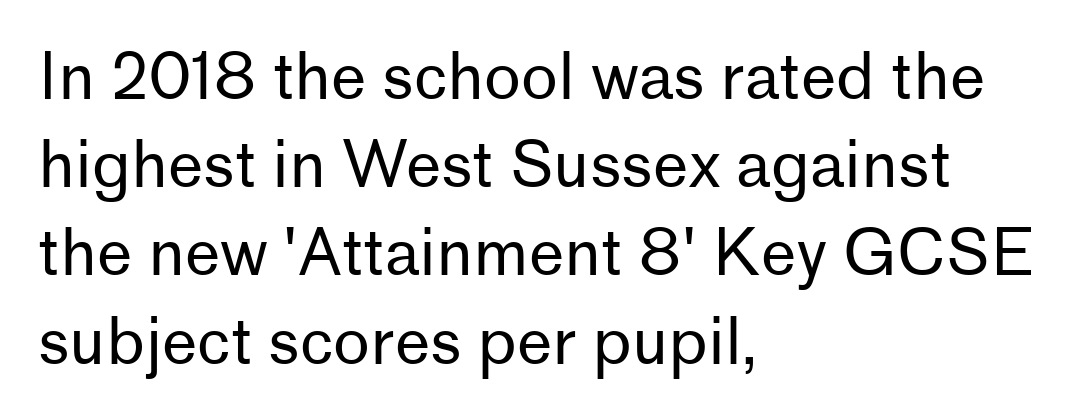
Q: Is the text bold? A: No.
Q: Is the text italic (slanted)? A: No, it is upright.
Q: Is the typeface a serif or a sans-serif typeface? A: Sans-serif.
Q: Is the text underlined? A: No.
Q: How is the paragraph aligned? A: Left-aligned.
Q: Is the spacing between letters normal or unusually wide? A: Normal.
Q: Is the spacing between lines tight, normal or loose? A: Normal.
Q: Width (condensed, normal, or wide)? A: Normal.
Q: Stroke contrast? A: Low.
Q: x-height? A: Medium.
Q: Monospaced? A: No.
